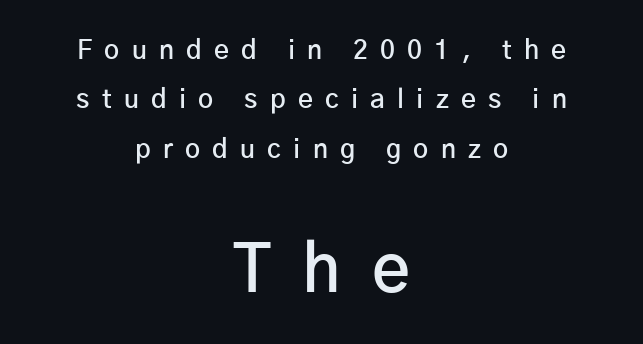
Does extra space separate the letters? Yes, quite a lot of it. The specimen reads as upright at a glance. Is there much room between lines? Yes — plenty of vertical air separates them. This layout puts the modest block above and the oversized block below. The typesetting leans somewhat heavy: a semibold.
